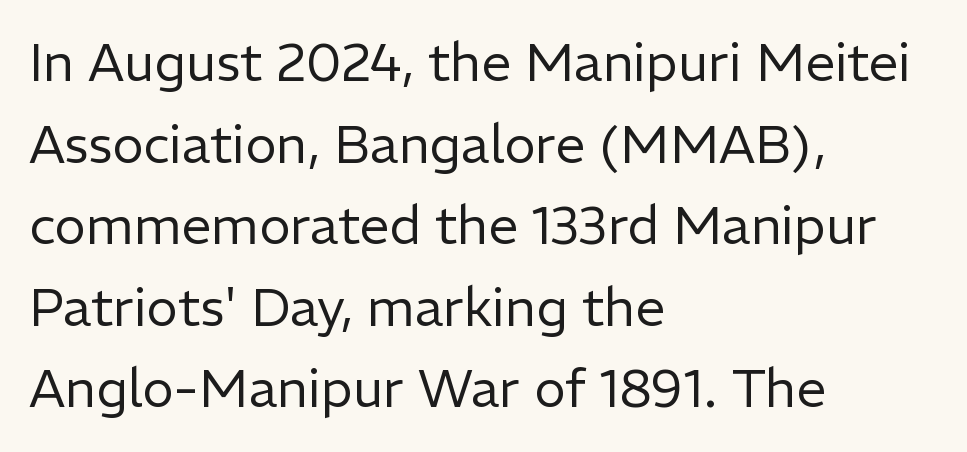
{"serif": "no", "italic": "no", "bold": "no", "weight": "regular", "width": "normal", "stroke_contrast": "low", "x_height": "medium", "monospaced": "no", "underline": "no", "align": "left", "line_spacing": "normal", "line_spacing_ratio": 1.54, "letter_spacing": "normal", "letter_spacing_em": 0.0, "glyph_px": 53}
